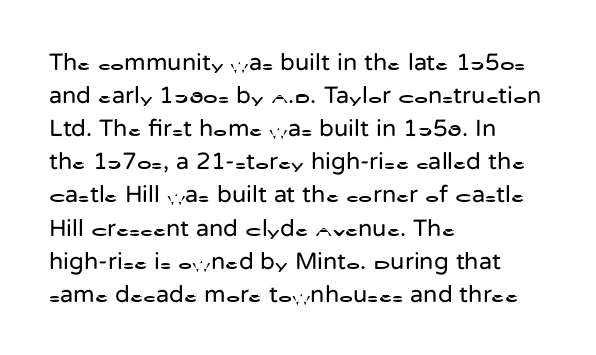
The image shows 24 px text type, upright; set left-aligned, normal line spacing (1.38x), normal letter spacing, not underlined.
